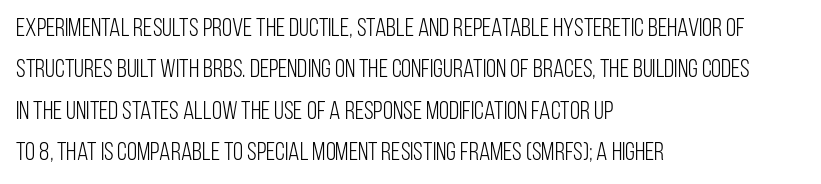
The image shows 26 px text type, upright; set left-aligned, normal line spacing (1.59x), normal letter spacing, not underlined.
